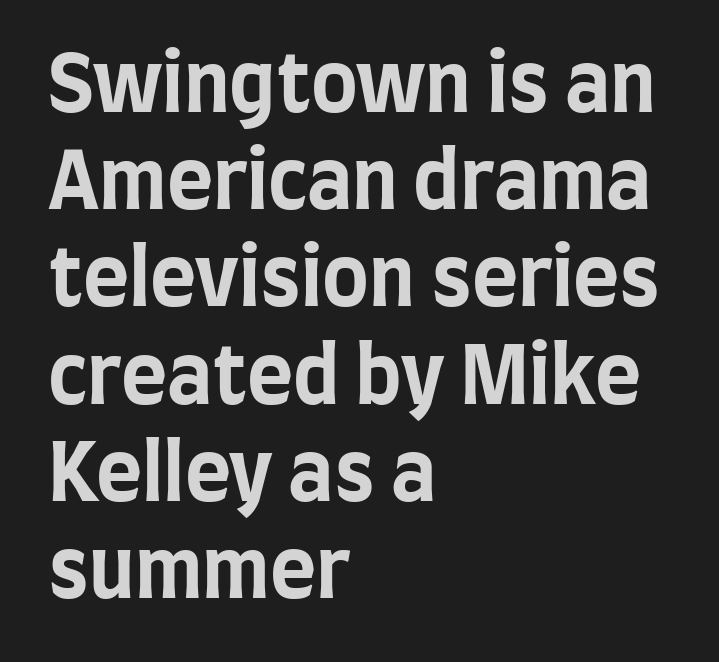
Q: Is the text bold? A: Yes.
Q: Is the text italic (slanted)? A: No, it is upright.
Q: Is the typeface a serif or a sans-serif typeface? A: Sans-serif.
Q: Is the text underlined? A: No.
Q: How is the paragraph aligned? A: Left-aligned.
Q: Is the spacing between letters normal or unusually wide? A: Normal.
Q: Width (condensed, normal, or wide)? A: Condensed.
Q: Stroke contrast? A: Low.
Q: x-height? A: Large.
Q: Monospaced? A: No.
